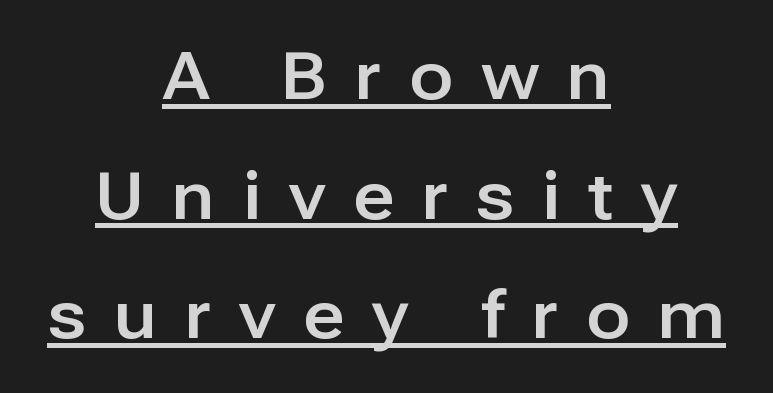
Q: Is the text italic (slanted)? A: No, it is upright.
Q: Is the typeface a serif or a sans-serif typeface? A: Sans-serif.
Q: Is the text underlined? A: Yes.
Q: How is the paragraph aligned? A: Centered.
Q: Is the spacing between letters normal or unusually wide? A: Unusually wide.
Q: Width (condensed, normal, or wide)? A: Normal.
Q: Stroke contrast? A: Low.
Q: x-height? A: Medium.
Q: Monospaced? A: No.
